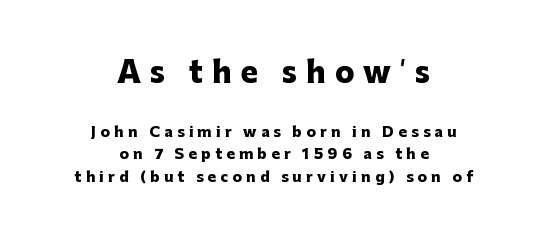
Type style note: lacks serifs. Every row of glyphs is offset so its center matches the block's center. Every stem runs plumb, perpendicular to the baseline. The zone under the glyphs is completely vacant. These lines are rendered in a variable-pitch font.
